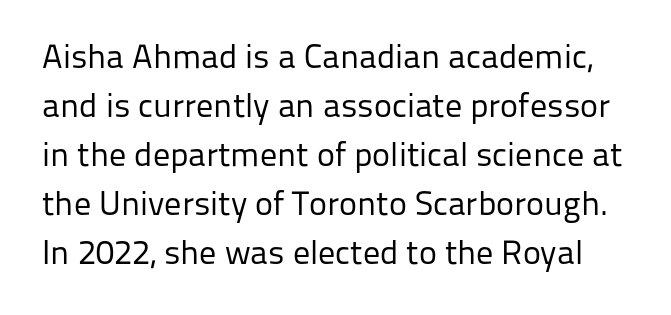
Q: Is the text bold? A: No.
Q: Is the text italic (slanted)? A: No, it is upright.
Q: Is the typeface a serif or a sans-serif typeface? A: Sans-serif.
Q: Is the text underlined? A: No.
Q: Is the spacing between letters normal or unusually wide? A: Normal.
Q: Is the spacing between lines tight, normal or loose? A: Normal.
Q: Width (condensed, normal, or wide)? A: Normal.
Q: Stroke contrast? A: Low.
Q: x-height? A: Medium.
Q: Monospaced? A: No.
